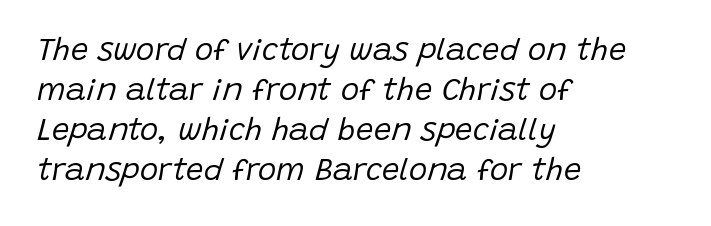
The image shows 31 px regular-weight type, italic (leaning right); set left-aligned, normal line spacing (1.29x), normal letter spacing, not underlined; low stroke contrast and a large x-height.
